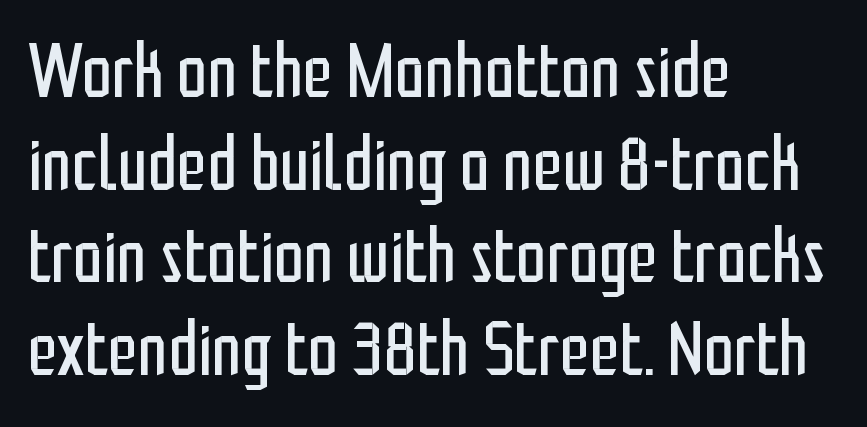
The image shows 76 px regular-weight, condensed sans-serif type, upright; set left-aligned, line spacing 1.22x, normal letter spacing, not underlined; low stroke contrast and a medium x-height.
